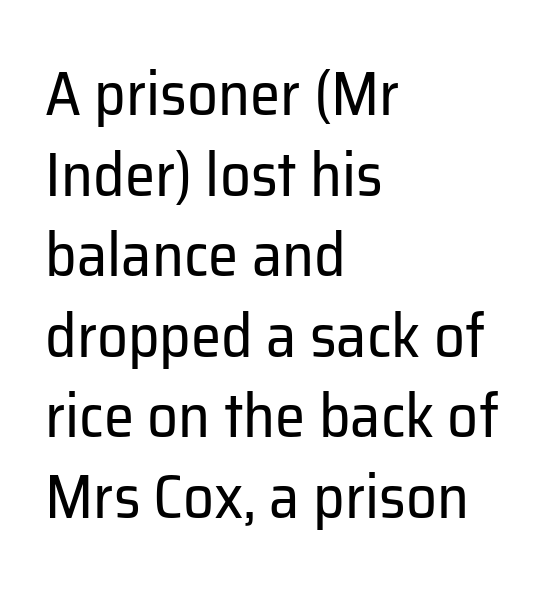
The image shows 61 px regular-weight sans-serif type, upright; set left-aligned, normal line spacing (1.32x), normal letter spacing, not underlined; low stroke contrast and a medium x-height.
